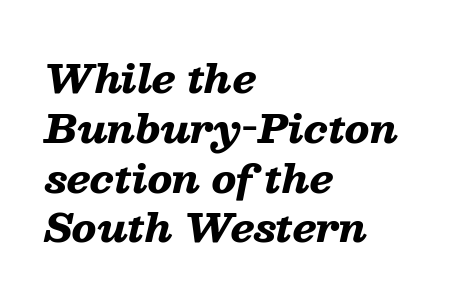
If you measured baseline to baseline, you'd find a middling distance. Is the type bold? Yes — the strokes are clearly thick and heavy. Character widths vary here, with narrow letters taking less room than wide ones. If you drew a ruler down the left edge, every line would touch it. The specimen omits any rule beneath the text block's lines.
